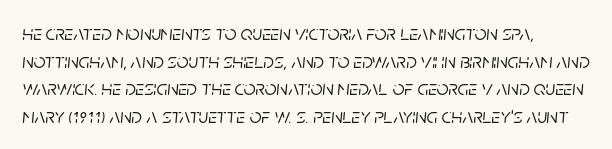
The image shows 21 px text type, italic (leaning right); set normal line spacing (1.31x), normal letter spacing, not underlined.
